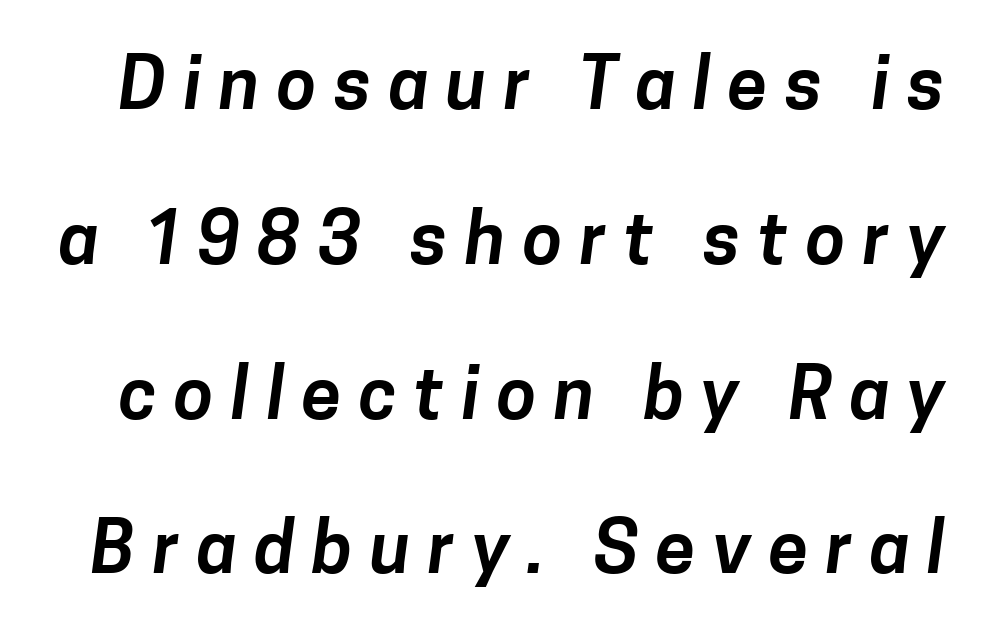
The image shows 72 px sans-serif type; set loose line spacing (2.15x), unusually wide letter spacing (+0.24 em), not underlined; low stroke contrast and a medium x-height.
